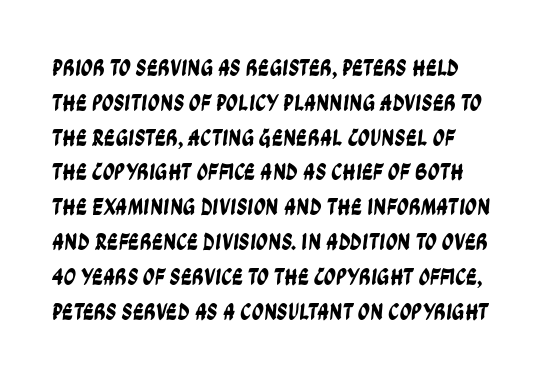
What's the leading like? Ordinary, nothing unusual. There is no visible air inserted between adjacent glyphs. The foot of each line stays bare and open.
